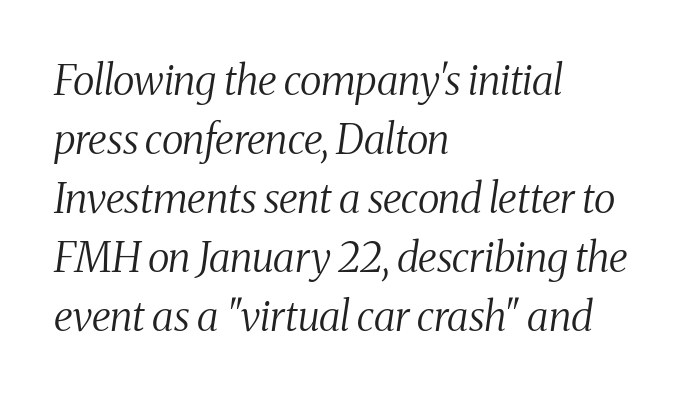
{"serif": "yes", "italic": "yes", "lean": "right", "slant_degrees": 8, "bold": "no", "weight": "regular", "width": "condensed", "stroke_contrast": "medium", "x_height": "medium", "monospaced": "no", "underline": "no", "align": "left", "line_spacing": "normal", "line_spacing_ratio": 1.44, "letter_spacing": "normal", "letter_spacing_em": 0.0, "glyph_px": 41}
